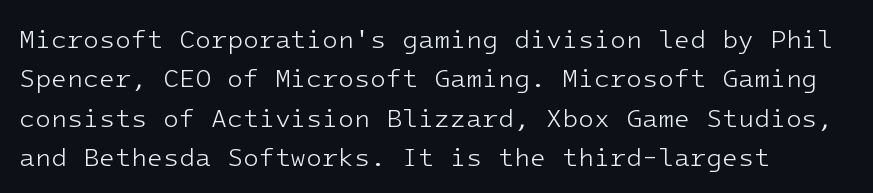
{"italic": "no", "bold": "no", "underline": "no", "align": "left", "line_spacing": "normal", "line_spacing_ratio": 1.51, "letter_spacing": "normal", "letter_spacing_em": 0.0, "glyph_px": 26}
